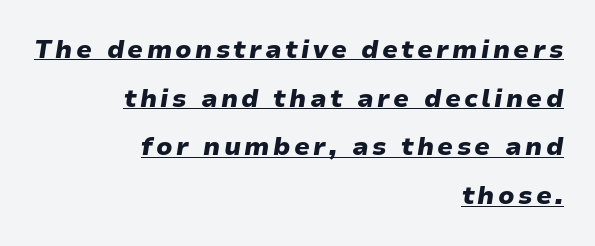
{"italic": "yes", "lean": "right", "slant_degrees": 9, "bold": "yes", "underline": "yes", "align": "right", "line_spacing": "loose", "line_spacing_ratio": 1.95, "glyph_px": 25}
